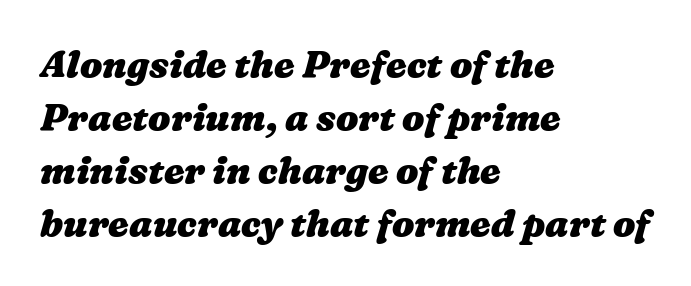
The passage shown is typed in a proportional face where columns would drift. Heavy, bold letterforms. Between one letter and the next there's only the usual sliver of space. Anything drawn beneath the words? Only blank space. The designer left line spacing at the default.
